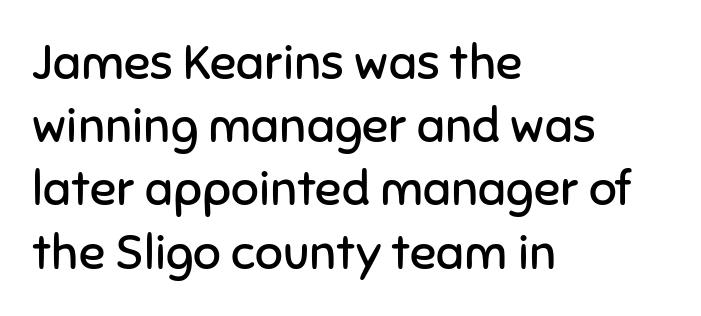
Q: Is the text bold? A: No.
Q: Is the text italic (slanted)? A: No, it is upright.
Q: Is the typeface a serif or a sans-serif typeface? A: Sans-serif.
Q: Is the text underlined? A: No.
Q: How is the paragraph aligned? A: Left-aligned.
Q: Is the spacing between letters normal or unusually wide? A: Normal.
Q: Is the spacing between lines tight, normal or loose? A: Normal.
Q: Width (condensed, normal, or wide)? A: Normal.
Q: Stroke contrast? A: Low.
Q: x-height? A: Medium.
Q: Monospaced? A: No.
